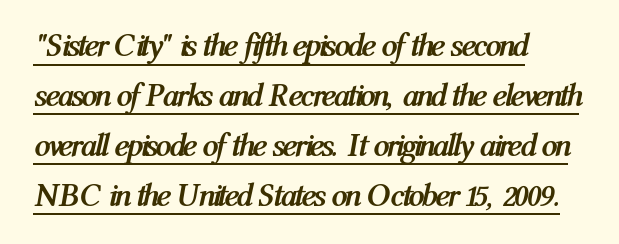
Q: Is the text bold? A: Yes.
Q: Is the text italic (slanted)? A: Yes, it leans right by about 12 degrees.
Q: Is the text underlined? A: Yes.
Q: How is the paragraph aligned? A: Left-aligned.
Q: Is the spacing between letters normal or unusually wide? A: Normal.
Q: Is the spacing between lines tight, normal or loose? A: Normal.
Q: Width (condensed, normal, or wide)? A: Condensed.
Q: Stroke contrast? A: Medium.
Q: x-height? A: Medium.
Q: Monospaced? A: No.
